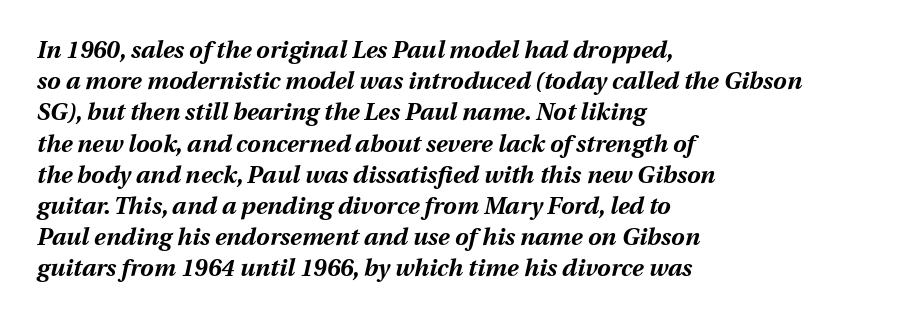
The image shows 24 px bold type, italic (leaning right); set left-aligned, normal line spacing (1.3x), normal letter spacing, not underlined.
